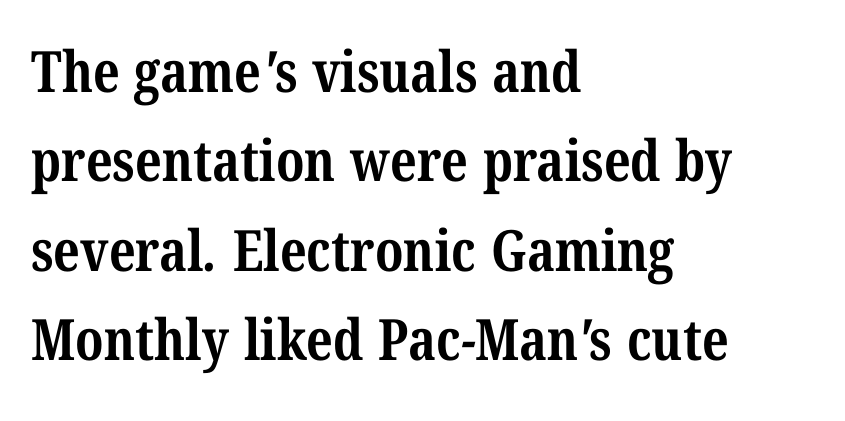
The strokes are fattened all the way to bold. Does the leading feel generous? No, just average. The space beneath each line is pristine and unruled. These lines stack with their left ends in a neat column.
